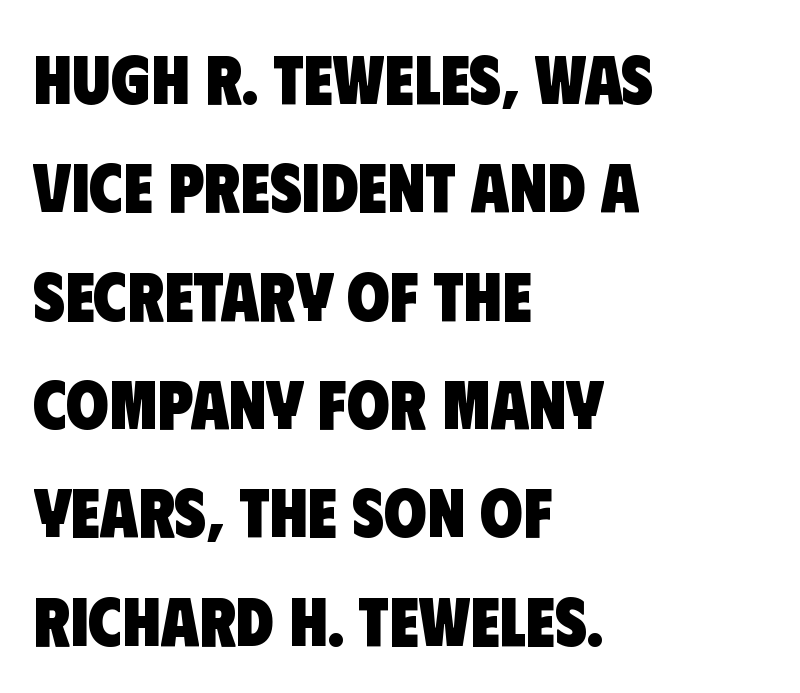
Regarding serifs, this sample does without them. The glyphs have the mass of a bold cut. The rendering anchors every line to the left-hand side. No word sits above an underline. Regarding leading, the lines here are spaced in the standard way. You could call the tracking neutral — neither tight nor loose.
